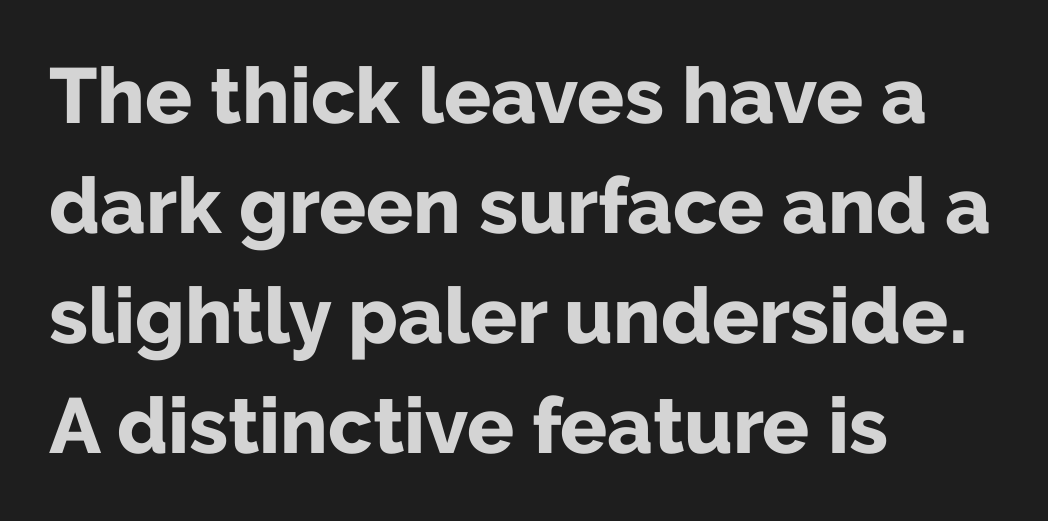
{"serif": "no", "italic": "no", "bold": "yes", "weight": "bold", "width": "normal", "stroke_contrast": "low", "x_height": "medium", "monospaced": "no", "underline": "no", "align": "left", "line_spacing": "normal", "line_spacing_ratio": 1.41, "letter_spacing": "normal", "letter_spacing_em": 0.0, "glyph_px": 78}
